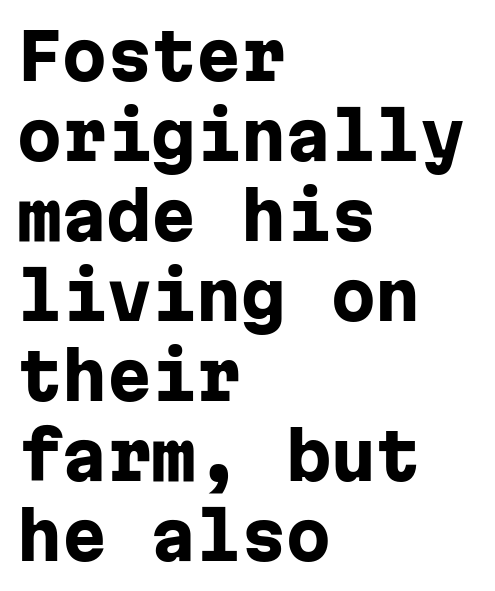
Q: Is the text bold? A: Yes.
Q: Is the text italic (slanted)? A: No, it is upright.
Q: Is the typeface a serif or a sans-serif typeface? A: Sans-serif.
Q: Is the text underlined? A: No.
Q: How is the paragraph aligned? A: Left-aligned.
Q: Is the spacing between letters normal or unusually wide? A: Normal.
Q: Is the spacing between lines tight, normal or loose? A: Normal.
Q: Width (condensed, normal, or wide)? A: Normal.
Q: Stroke contrast? A: Low.
Q: x-height? A: Medium.
Q: Monospaced? A: Yes.
